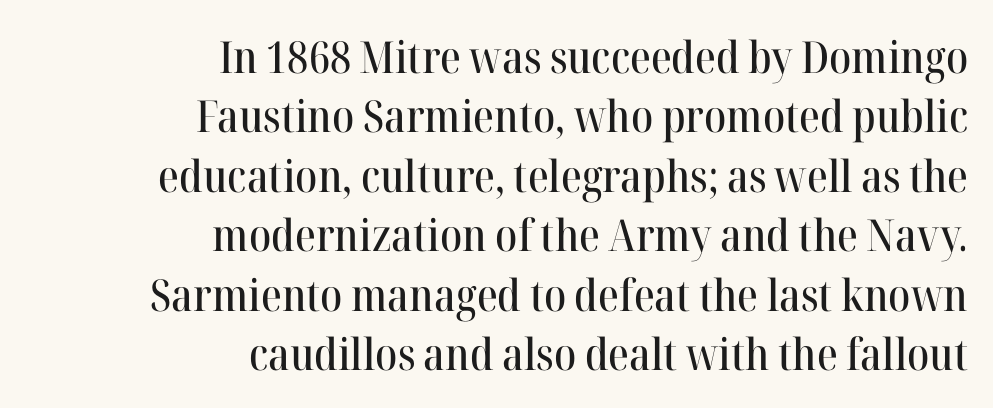
The image shows 44 px serif type, upright; set right-aligned, normal line spacing (1.35x), normal letter spacing, not underlined; high stroke contrast and a medium x-height.
